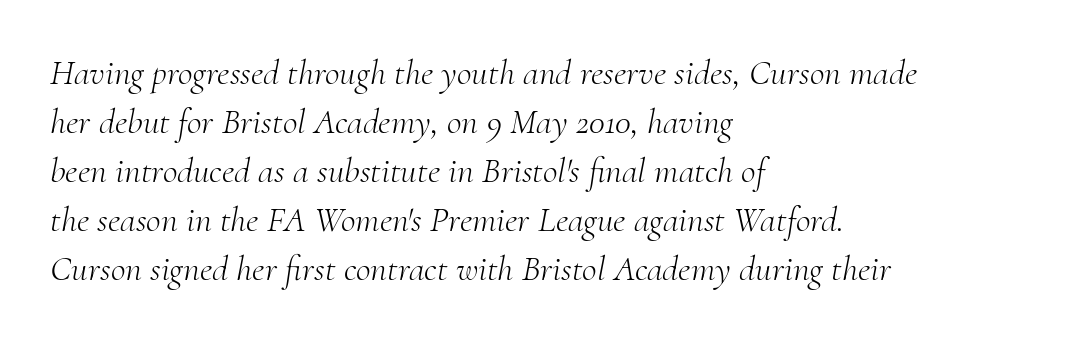
{"serif": "yes", "italic": "yes", "lean": "right", "slant_degrees": 10, "bold": "no", "weight": "light", "width": "normal", "stroke_contrast": "medium", "x_height": "small", "monospaced": "no", "underline": "no", "align": "left", "line_spacing": "normal", "line_spacing_ratio": 1.36, "letter_spacing": "normal", "letter_spacing_em": 0.0, "glyph_px": 36}
